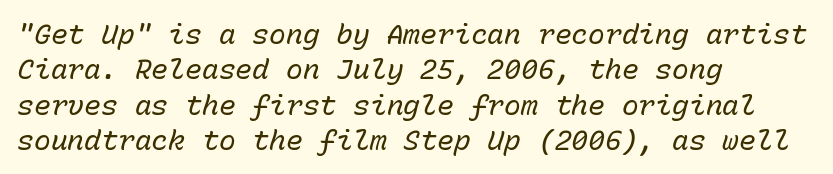
{"italic": "yes", "lean": "right", "slant_degrees": 15, "bold": "no", "weight": "regular", "width": "normal", "stroke_contrast": "low", "x_height": "medium", "monospaced": "yes", "underline": "no", "align": "left", "line_spacing": "normal", "line_spacing_ratio": 1.26, "letter_spacing": "normal", "letter_spacing_em": 0.0, "glyph_px": 28}
